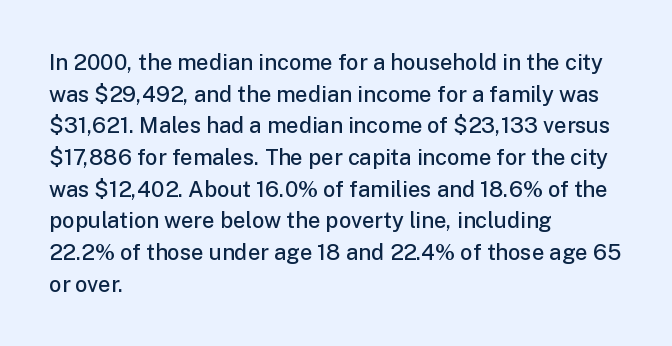
{"italic": "no", "bold": "semi", "underline": "no", "align": "left", "line_spacing": "normal", "line_spacing_ratio": 1.44, "letter_spacing": "normal", "letter_spacing_em": 0.0, "glyph_px": 22}
